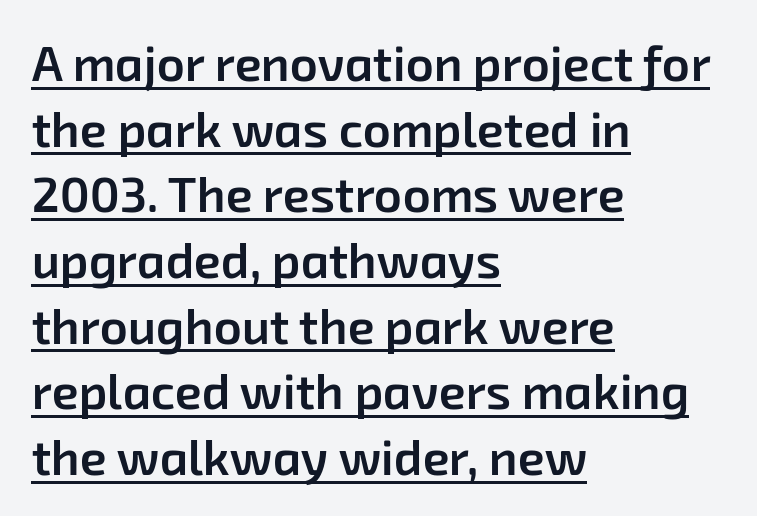
The image shows 49 px semibold sans-serif type; set left-aligned, normal line spacing (1.34x), normal letter spacing, underlined; low stroke contrast and a medium x-height.
